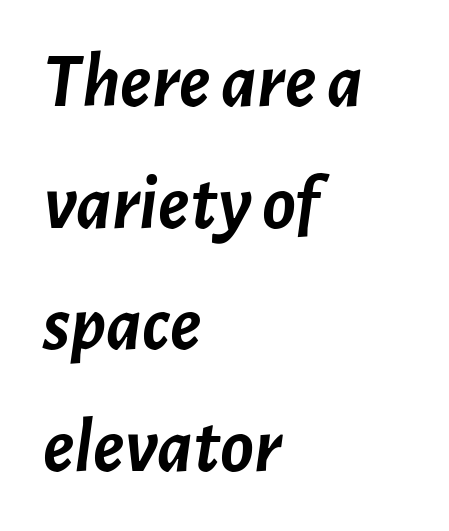
Normally led — the rows are evenly, conventionally spaced. The gaps between neighbouring characters are ordinary and unremarkable. Words float on clear page, feet unadorned. Proportional: the letters do not fall into vertical columns.
